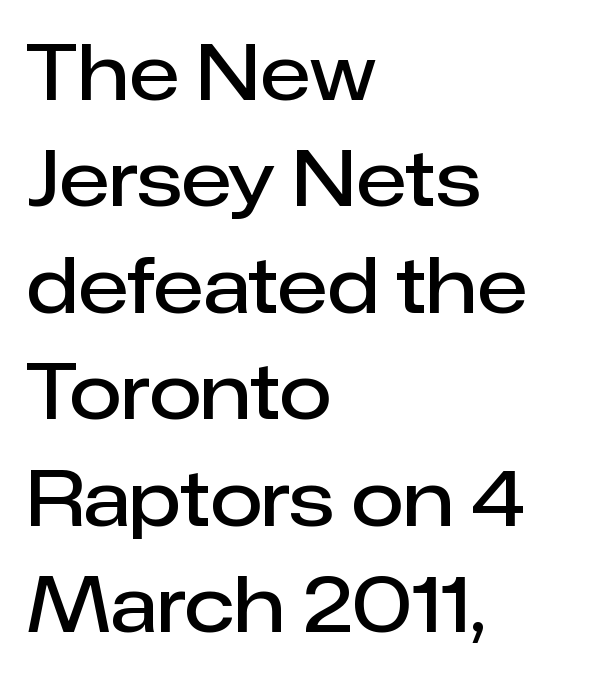
The image shows 76 px semibold sans-serif type, upright; set left-aligned, normal line spacing (1.4x), normal letter spacing, not underlined; low stroke contrast and a medium x-height.
